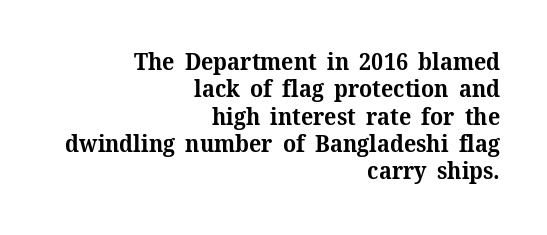
Q: Is the text bold? A: Yes.
Q: Is the text italic (slanted)? A: No, it is upright.
Q: Is the text underlined? A: No.
Q: How is the paragraph aligned? A: Right-aligned.
Q: Is the spacing between letters normal or unusually wide? A: Normal.
